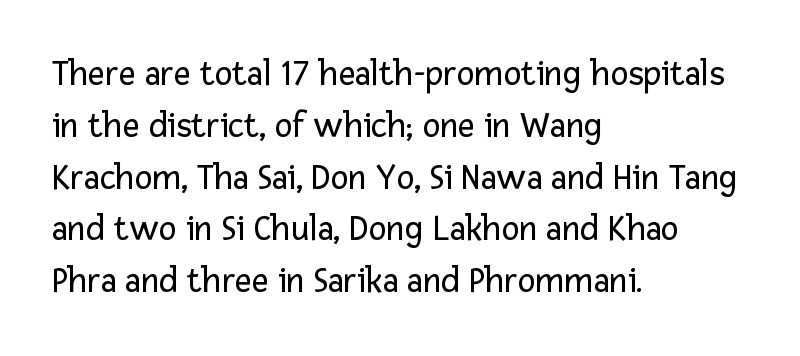
These lines keep a tight, regular rhythm from letter to letter. No feet cap the strokes, marking this as sans-serif type. The passage shown is typed in a proportional face where columns would drift. Weight class: somewhere from thin through regular. The rendering anchors every line to the left-hand side. Nobody drew a line under any word here.
